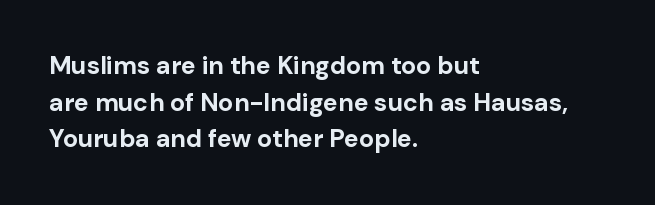
The image shows 25 px bold type, upright; set left-aligned, normal line spacing (1.47x), normal letter spacing, not underlined.
